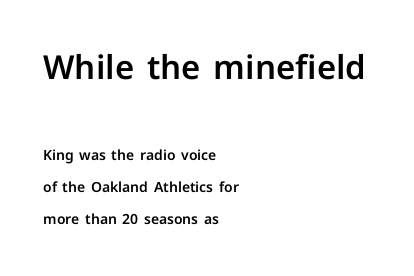
Is there much room between lines? Yes — plenty of vertical air separates them. The zone under the glyphs is completely vacant. The initial chunk of copy outweighs the following chunk in type size. The type is set solid horizontally, with unmodified tracking.
